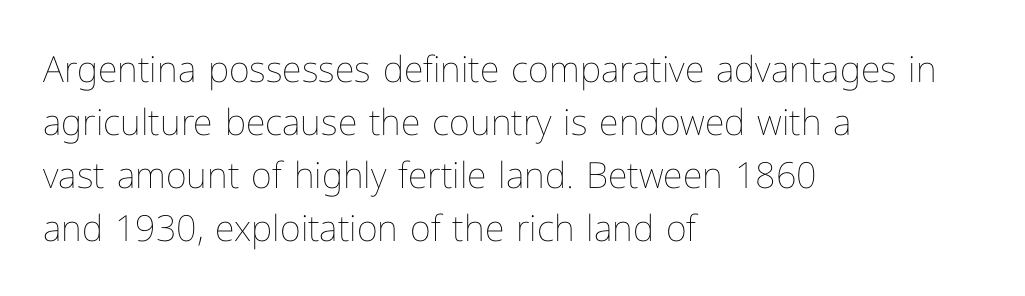
{"italic": "no", "bold": "no", "weight": "thin", "width": "normal", "stroke_contrast": "low", "x_height": "medium", "monospaced": "no", "underline": "no", "align": "left", "line_spacing": "normal", "line_spacing_ratio": 1.47, "letter_spacing": "normal", "letter_spacing_em": 0.0, "glyph_px": 36}
